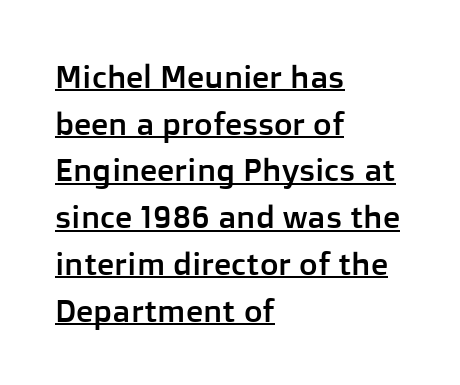
{"serif": "no", "italic": "no", "width": "normal", "stroke_contrast": "low", "x_height": "medium", "monospaced": "no", "underline": "yes", "align": "left", "line_spacing": "normal", "line_spacing_ratio": 1.46, "letter_spacing": "normal", "letter_spacing_em": 0.0, "glyph_px": 32}
